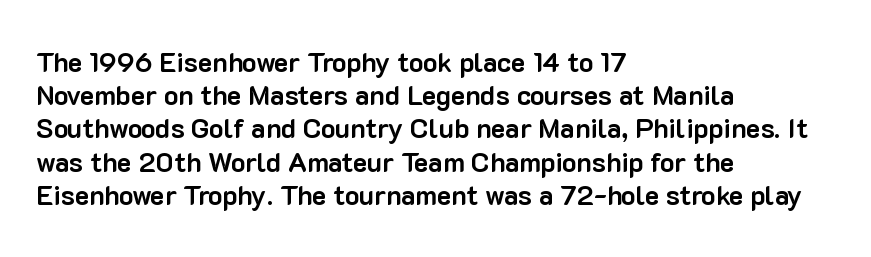
There is no visible air inserted between adjacent glyphs. In terms of weight, the rendering is a true, heavy bold. Visually the block forms a straight wall on the left and a jagged coastline on the right. Lines of text with bare space underneath. If you drew a line through each stem, it would be perfectly vertical.
